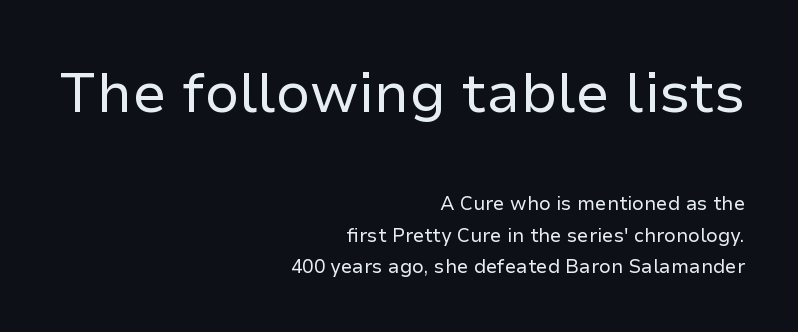
The image shows 56 px regular-weight sans-serif type, upright; set right-aligned, normal line spacing (1.65x), normal letter spacing, not underlined; the first (top) block is 2.95x larger; low stroke contrast and a medium x-height.
